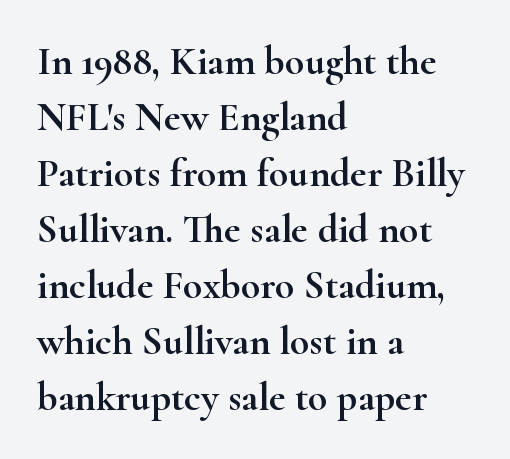
Q: Is the text italic (slanted)? A: No, it is upright.
Q: Is the typeface a serif or a sans-serif typeface? A: Serif.
Q: Is the text underlined? A: No.
Q: How is the paragraph aligned? A: Left-aligned.
Q: Is the spacing between letters normal or unusually wide? A: Normal.
Q: Is the spacing between lines tight, normal or loose? A: Normal.
Q: Width (condensed, normal, or wide)? A: Wide.
Q: Stroke contrast? A: High.
Q: x-height? A: Small.
Q: Monospaced? A: No.
